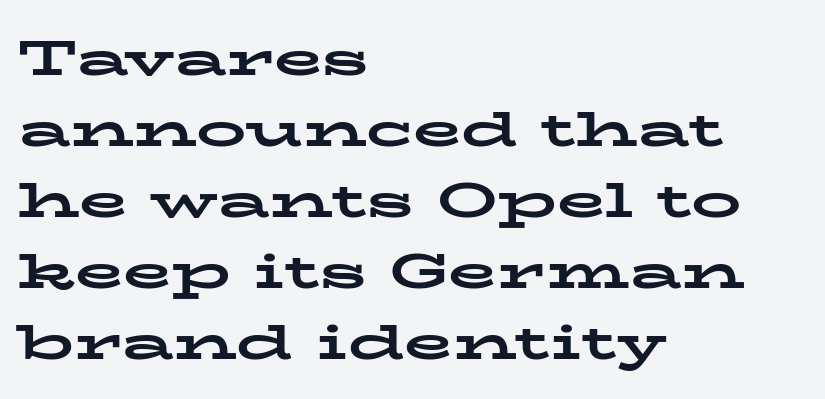
Q: Is the text bold? A: Yes.
Q: Is the text italic (slanted)? A: No, it is upright.
Q: Is the typeface a serif or a sans-serif typeface? A: Serif.
Q: Is the text underlined? A: No.
Q: How is the paragraph aligned? A: Left-aligned.
Q: Is the spacing between letters normal or unusually wide? A: Normal.
Q: Is the spacing between lines tight, normal or loose? A: Normal.
Q: Width (condensed, normal, or wide)? A: Wide.
Q: Stroke contrast? A: Low.
Q: x-height? A: Medium.
Q: Monospaced? A: No.
